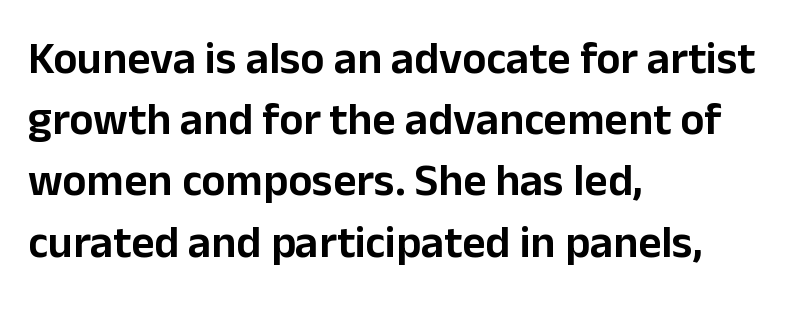
Q: Is the text italic (slanted)? A: No, it is upright.
Q: Is the typeface a serif or a sans-serif typeface? A: Sans-serif.
Q: Is the text underlined? A: No.
Q: How is the paragraph aligned? A: Left-aligned.
Q: Is the spacing between letters normal or unusually wide? A: Normal.
Q: Is the spacing between lines tight, normal or loose? A: Normal.
Q: Width (condensed, normal, or wide)? A: Normal.
Q: Stroke contrast? A: Low.
Q: x-height? A: Medium.
Q: Monospaced? A: No.
